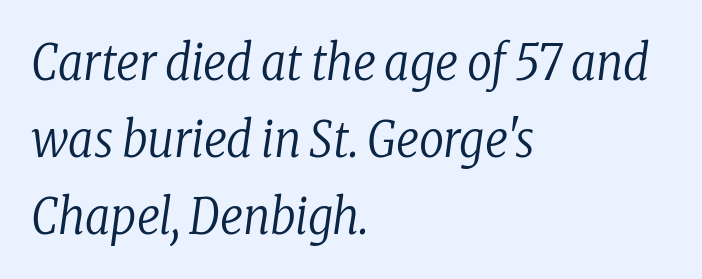
Q: Is the text bold? A: No.
Q: Is the text italic (slanted)? A: Yes, it leans right by about 8 degrees.
Q: Is the typeface a serif or a sans-serif typeface? A: Serif.
Q: Is the text underlined? A: No.
Q: How is the paragraph aligned? A: Left-aligned.
Q: Is the spacing between letters normal or unusually wide? A: Normal.
Q: Is the spacing between lines tight, normal or loose? A: Normal.
Q: Width (condensed, normal, or wide)? A: Condensed.
Q: Stroke contrast? A: Low.
Q: x-height? A: Medium.
Q: Monospaced? A: No.
